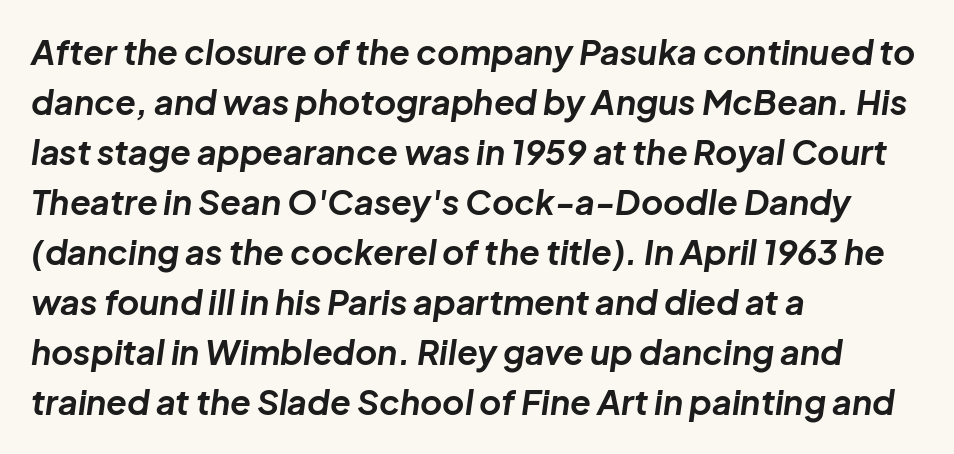
{"italic": "yes", "lean": "right", "slant_degrees": 8, "bold": "yes", "weight": "bold", "width": "normal", "stroke_contrast": "low", "x_height": "medium", "monospaced": "no", "underline": "no", "align": "left", "line_spacing": "normal", "line_spacing_ratio": 1.47, "letter_spacing": "normal", "letter_spacing_em": 0.0, "glyph_px": 34}
